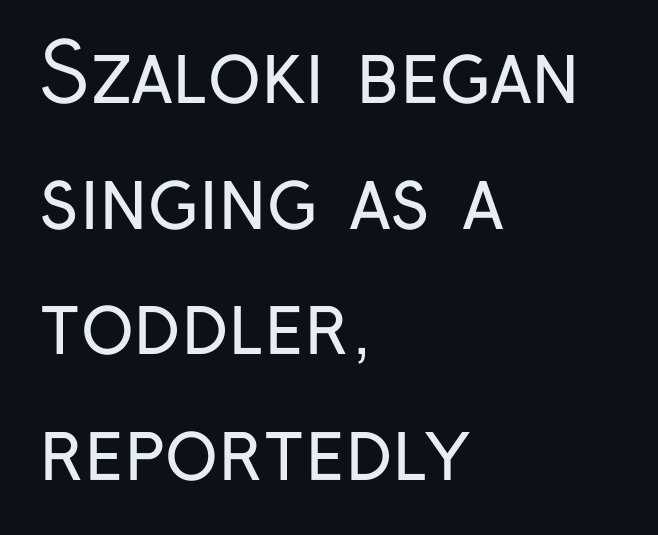
The leading is moderate, giving the passage an even texture. Descender tails drop into unmarked territory. Left-aligned paragraph, ragged on the right. Letterform terminals end flat and unadorned throughout the passage. Note the varied advance widths — an 'i' is clearly narrower than an 'm'. The face used here is rendered with its standard letterfit.
